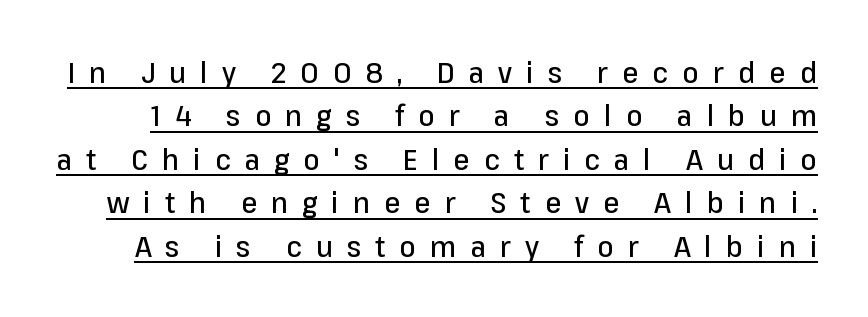
{"serif": "no", "italic": "no", "width": "normal", "stroke_contrast": "low", "x_height": "medium", "monospaced": "no", "underline": "yes", "line_spacing": "normal", "line_spacing_ratio": 1.5, "letter_spacing": "wide", "letter_spacing_em": 0.49, "glyph_px": 29}
